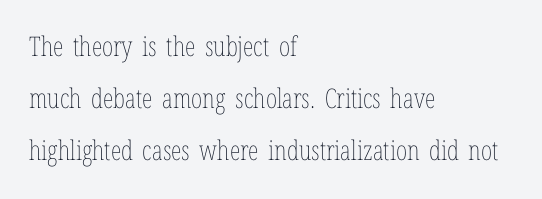
Q: Is the text bold? A: No.
Q: Is the text italic (slanted)? A: No, it is upright.
Q: Is the text underlined? A: No.
Q: How is the paragraph aligned? A: Left-aligned.
Q: Is the spacing between letters normal or unusually wide? A: Normal.
Q: Is the spacing between lines tight, normal or loose? A: Loose.
